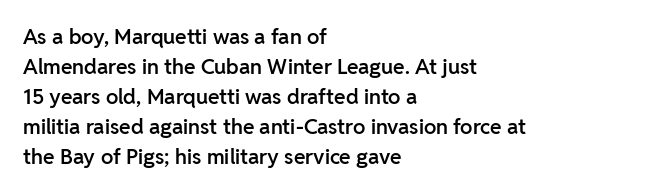
Q: Is the text bold? A: Semi-bold.
Q: Is the text italic (slanted)? A: No, it is upright.
Q: Is the text underlined? A: No.
Q: How is the paragraph aligned? A: Left-aligned.
Q: Is the spacing between letters normal or unusually wide? A: Normal.
Q: Is the spacing between lines tight, normal or loose? A: Normal.
